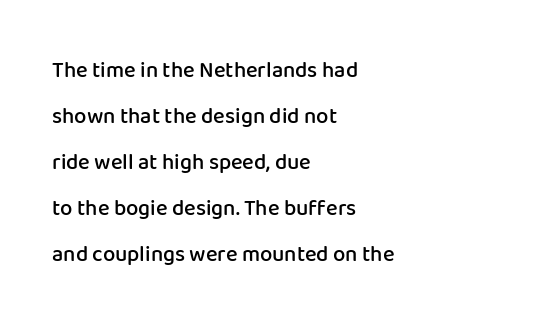
Summary of weight: moderately heavy, a semibold. Posture: straight, roman, zero tilt. Rule under the text: the space is simply empty. A typesetter would call this zero additional tracking. Airy leading.
